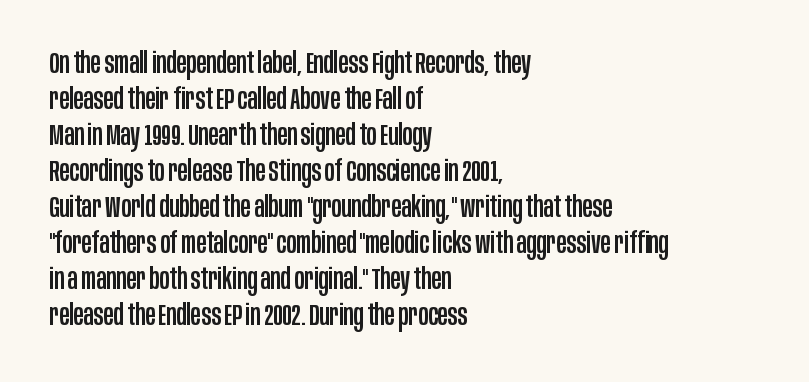
The image shows 30 px condensed sans-serif type, upright; set left-aligned, line spacing 1.2x, normal letter spacing, not underlined; low stroke contrast and a large x-height.
